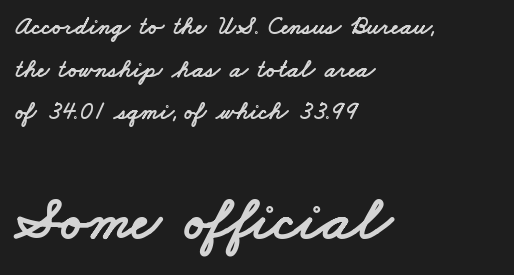
The image shows 63 px wide sans-serif type; set left-aligned, line spacing 1.71x, normal letter spacing, not underlined; the second (bottom) block is 2.52x larger; low stroke contrast and a small x-height.
